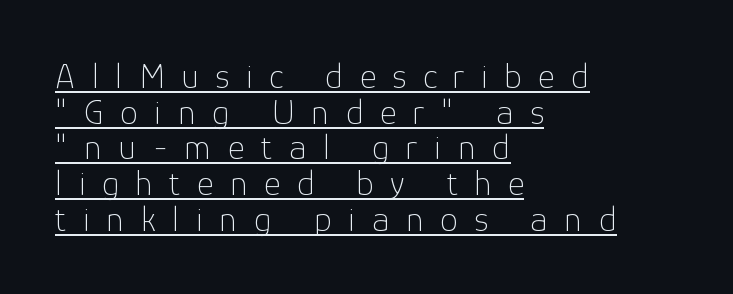
The image shows 36 px thin sans-serif type, upright; set left-aligned, tight line spacing (0.99x), unusually wide letter spacing (+0.46 em), underlined; low stroke contrast and a medium x-height.
